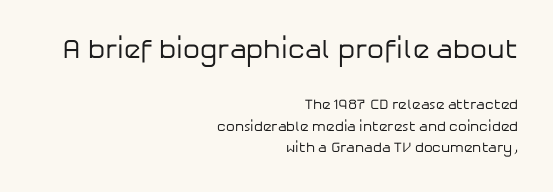
The image shows 27 px text type, upright; set right-aligned, normal line spacing (1.51x), normal letter spacing, not underlined; the first (top) block is 1.93x larger.
